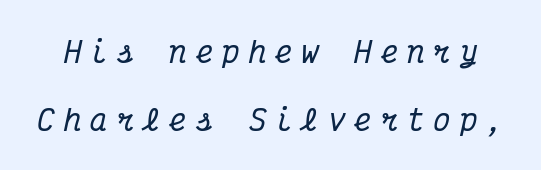
Q: Is the text italic (slanted)? A: Yes, it leans right by about 12 degrees.
Q: Is the typeface a serif or a sans-serif typeface? A: Serif.
Q: Is the text underlined? A: No.
Q: Is the spacing between letters normal or unusually wide? A: Unusually wide.
Q: Is the spacing between lines tight, normal or loose? A: Loose.
Q: Width (condensed, normal, or wide)? A: Condensed.
Q: Stroke contrast? A: Medium.
Q: x-height? A: Medium.
Q: Monospaced? A: Yes.
